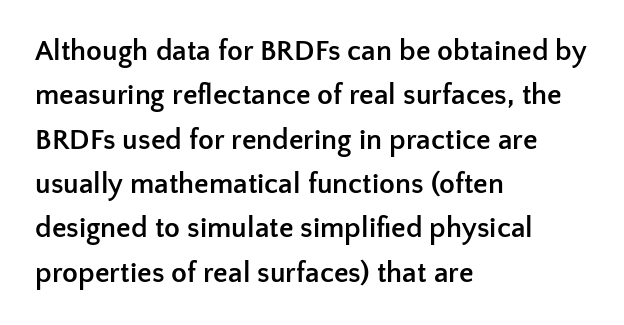
Q: Is the text bold? A: Yes.
Q: Is the text italic (slanted)? A: No, it is upright.
Q: Is the typeface a serif or a sans-serif typeface? A: Sans-serif.
Q: Is the text underlined? A: No.
Q: How is the paragraph aligned? A: Left-aligned.
Q: Is the spacing between letters normal or unusually wide? A: Normal.
Q: Is the spacing between lines tight, normal or loose? A: Normal.
Q: Width (condensed, normal, or wide)? A: Normal.
Q: Stroke contrast? A: Low.
Q: x-height? A: Medium.
Q: Monospaced? A: No.
